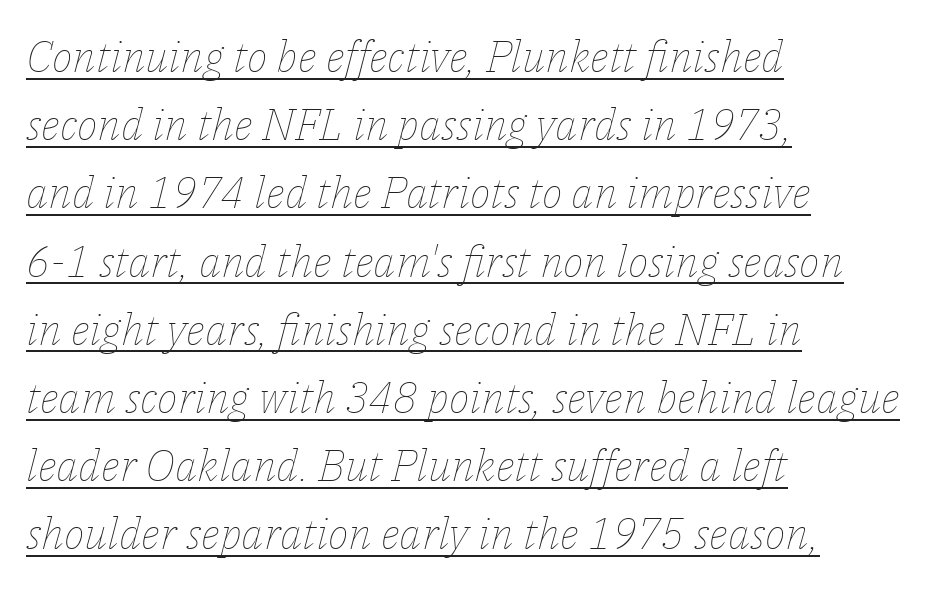
This is underlined copy, the kind a proofreader might mark for attention. Observe the ordinary spacing: letters are neighbours, not strangers. Does the leading feel generous? No, just average. Does the lettering tilt? It does — this is italic. The passage shown is typed in a proportional face where columns would drift. The letters look calm and open, with moderate or lighter stems.
